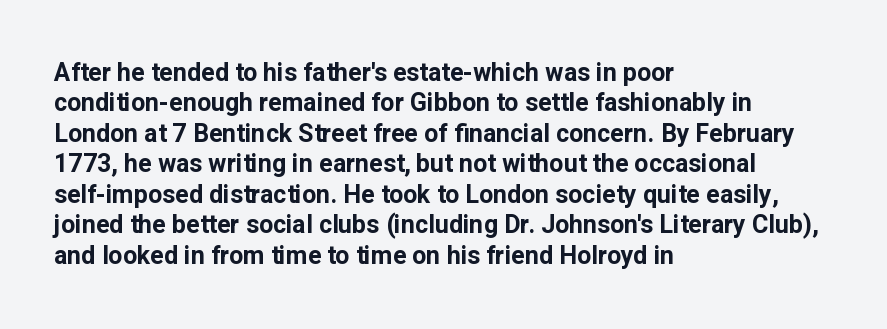
Each line starts at the same left margin while the right side varies. Words appear dense and cohesive because spacing is normal. What weight is shown? A full bold with thick strokes. Nope, not italic — everything's standing straight.
